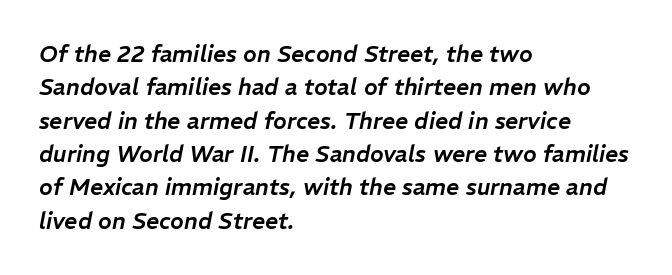
Is the block centered? No — it sits flush against the left margin. Honestly, there is no underline to notice here at all. Between one letter and the next there's only the usual sliver of space. The rendering uses a moderate line-height, typical for paragraphs. A typesetter would mark this as italic.
